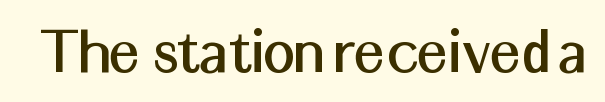
The image shows 69 px sans-serif type, upright; set normal letter spacing, not underlined; medium stroke contrast and a medium x-height.
